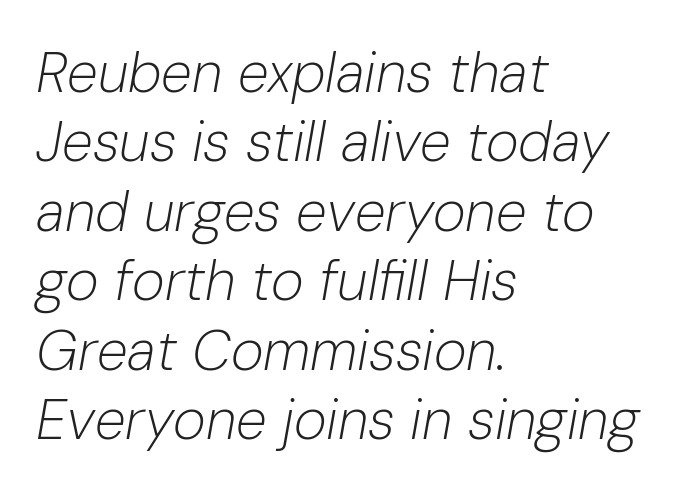
{"italic": "yes", "lean": "right", "slant_degrees": 10, "bold": "no", "weight": "light", "width": "normal", "stroke_contrast": "low", "x_height": "medium", "monospaced": "no", "underline": "no", "align": "left", "line_spacing_ratio": 1.24, "letter_spacing": "normal", "letter_spacing_em": 0.0, "glyph_px": 56}
